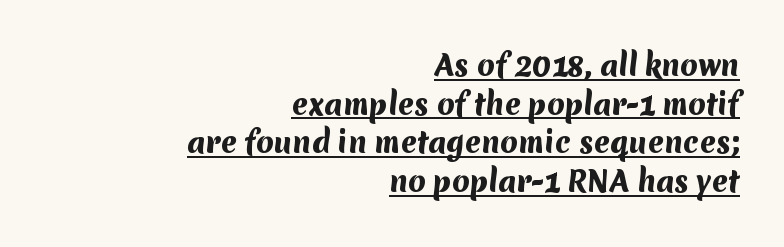
Q: Is the text bold? A: Yes.
Q: Is the typeface a serif or a sans-serif typeface? A: Sans-serif.
Q: Is the text underlined? A: Yes.
Q: How is the paragraph aligned? A: Right-aligned.
Q: Is the spacing between letters normal or unusually wide? A: Normal.
Q: Is the spacing between lines tight, normal or loose? A: Normal.
Q: Width (condensed, normal, or wide)? A: Normal.
Q: Stroke contrast? A: Medium.
Q: x-height? A: Medium.
Q: Monospaced? A: No.
